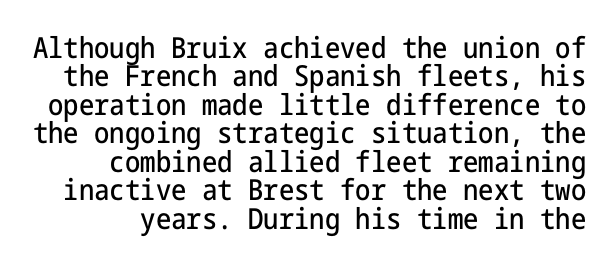
Check the space under the baseline: it is left empty. Nope, not italic — everything's standing straight. Reading down the column, the eye jumps only a short way to each next line. Glyph-to-glyph distance matches everyday printed text. To sum up the face: it is a sans, with no serifs.
